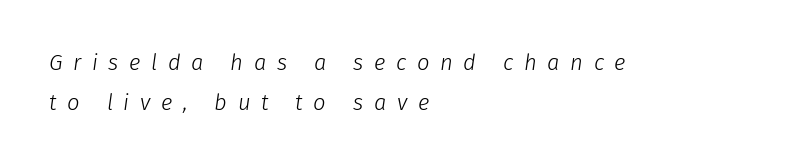
Spacing between characters has been opened up far beyond the box default. The lettering tilts uniformly, giving the passage an italic look. Beneath every word, the page is bare. The lines in this sample share a left origin and differ only in where they stop.
